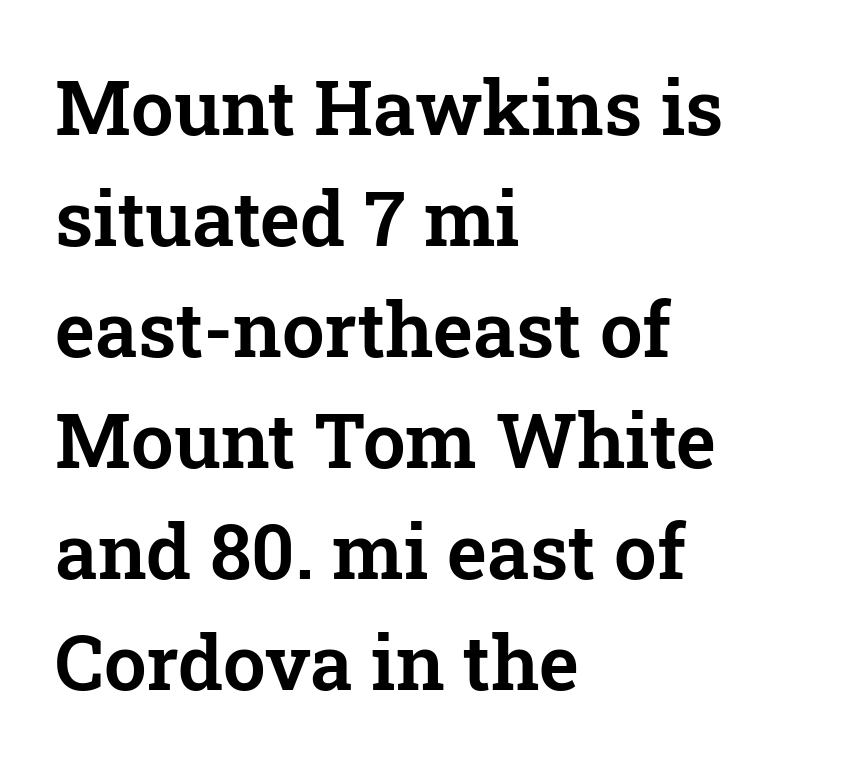
Q: Is the text italic (slanted)? A: No, it is upright.
Q: Is the typeface a serif or a sans-serif typeface? A: Serif.
Q: Is the text underlined? A: No.
Q: How is the paragraph aligned? A: Left-aligned.
Q: Is the spacing between letters normal or unusually wide? A: Normal.
Q: Is the spacing between lines tight, normal or loose? A: Normal.
Q: Width (condensed, normal, or wide)? A: Normal.
Q: Stroke contrast? A: Low.
Q: x-height? A: Medium.
Q: Monospaced? A: No.
